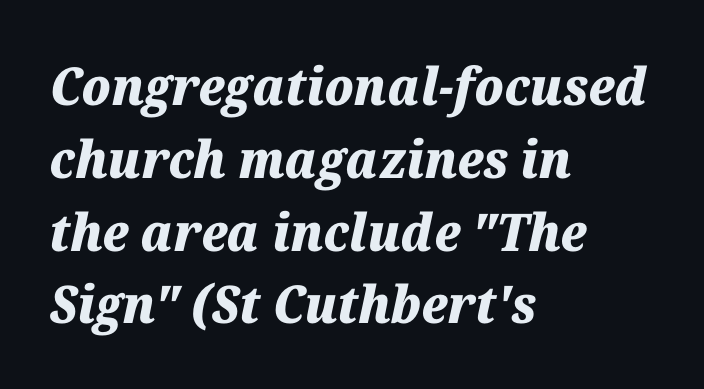
{"italic": "yes", "lean": "right", "slant_degrees": 12, "bold": "yes", "weight": "heavy", "width": "normal", "stroke_contrast": "medium", "x_height": "medium", "monospaced": "no", "underline": "no", "align": "left", "line_spacing": "normal", "line_spacing_ratio": 1.4, "letter_spacing": "normal", "letter_spacing_em": 0.0, "glyph_px": 52}
